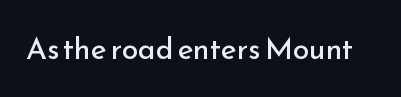
The image shows 30 px regular-weight sans-serif type, upright; set normal letter spacing, not underlined; low stroke contrast and a small x-height.
